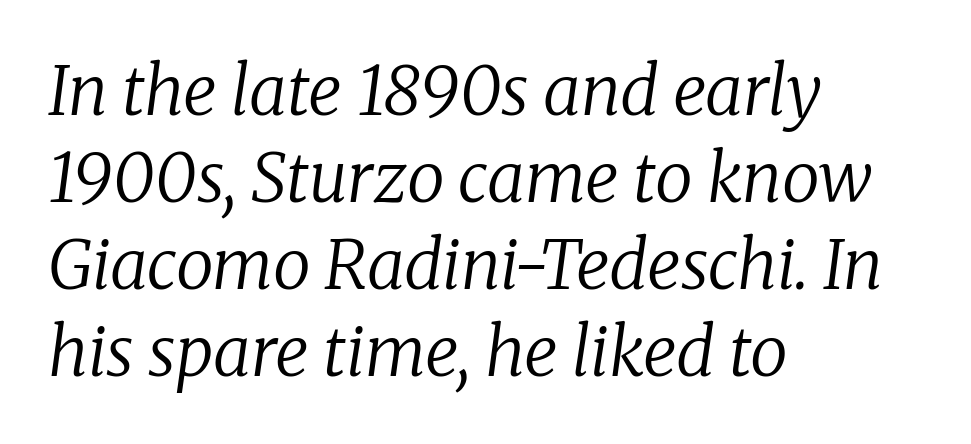
The image shows 68 px regular-weight serif type, italic (leaning right); set left-aligned, normal line spacing (1.28x), normal letter spacing, not underlined; low stroke contrast and a medium x-height.
